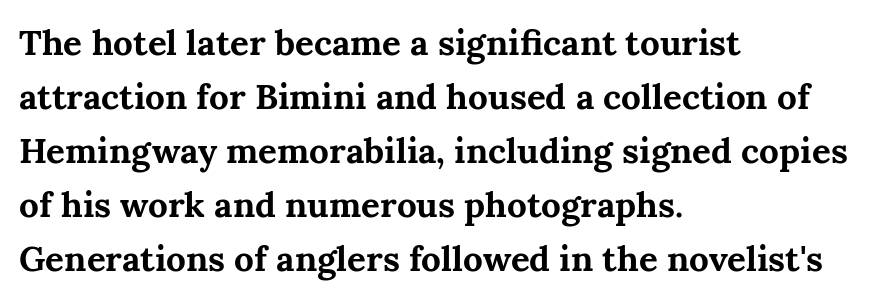
Check where the strokes stop: tiny serifs finish them off. Beneath every word, the page is bare. Chunky letters — that's bold for sure. All the whitespace from short lines collects on the right.
